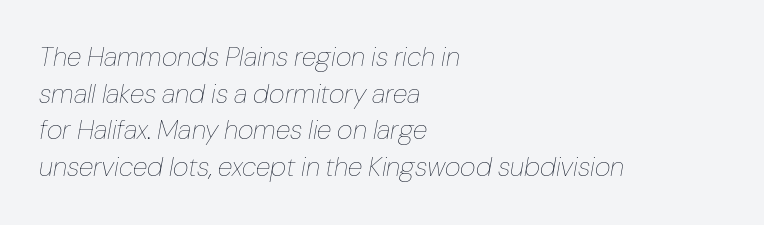
Line spacing here is normal. The tracking reads as untouched default to a designer's eye. These lines are set flush left with a ragged right edge. Style check: oblique. The cut favours lightness, reaching ordinary text weight at its darkest. No word sits above an underline.
